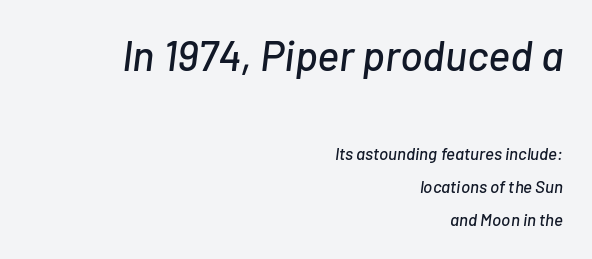
Q: Is the text italic (slanted)? A: Yes, it leans right by about 7 degrees.
Q: Is the text underlined? A: No.
Q: How is the paragraph aligned? A: Right-aligned.
Q: Is the spacing between letters normal or unusually wide? A: Normal.
Q: Is the spacing between lines tight, normal or loose? A: Loose.
Q: Which block of text is set in a larger size, the first (top) or the second (bottom)? A: The first (top) one.
Q: Width (condensed, normal, or wide)? A: Normal.
Q: Stroke contrast? A: Low.
Q: x-height? A: Medium.
Q: Monospaced? A: No.
